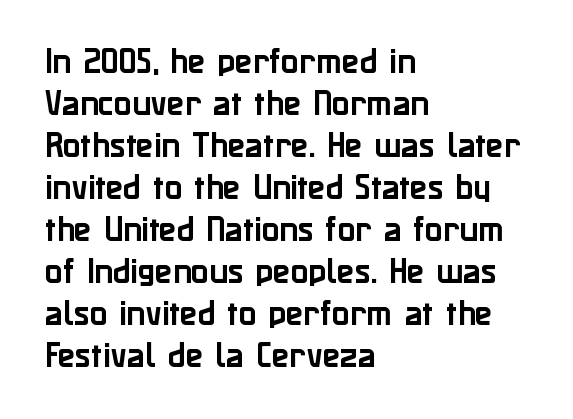
Q: Is the text italic (slanted)? A: No, it is upright.
Q: Is the typeface a serif or a sans-serif typeface? A: Sans-serif.
Q: Is the text underlined? A: No.
Q: How is the paragraph aligned? A: Left-aligned.
Q: Is the spacing between letters normal or unusually wide? A: Normal.
Q: Is the spacing between lines tight, normal or loose? A: Normal.
Q: Width (condensed, normal, or wide)? A: Normal.
Q: Stroke contrast? A: Low.
Q: x-height? A: Medium.
Q: Monospaced? A: No.
